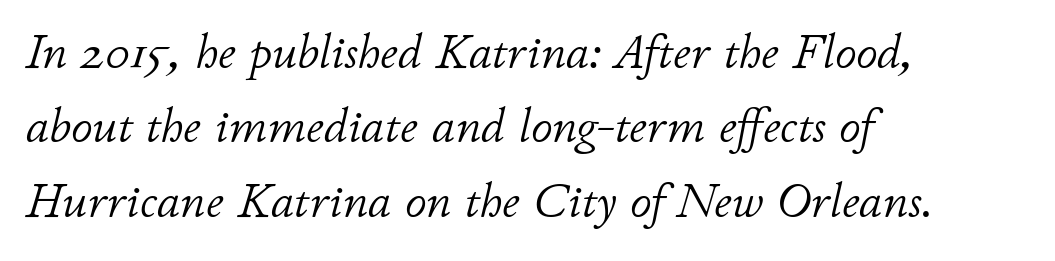
This sample keeps an unexceptional amount of space between lines. Left-aligned paragraph, ragged on the right. This is not heavy type; no bold has been used. Do the characters align in a grid? No, the font is proportional. Descender tails drop into unmarked territory. This sample uses an oblique cut, with every glyph tilted off the vertical.
